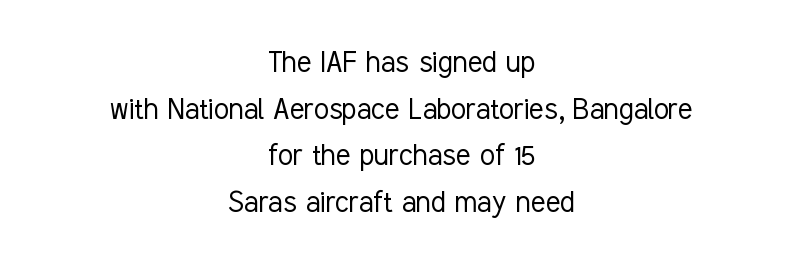
Notice how the passage keeps no hard edge, just a central spine. Words appear dense and cohesive because spacing is normal. Here the designer chose a conventional face with non-uniform glyph widths. Reading down the column, the eye jumps a familiar distance to each next line. Note: no serifs on the glyphs.
